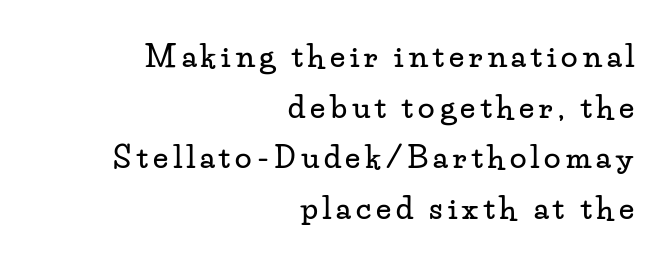
The image shows 30 px wide serif type, upright; set right-aligned, normal line spacing (1.69x), not underlined; low stroke contrast and a small x-height.
